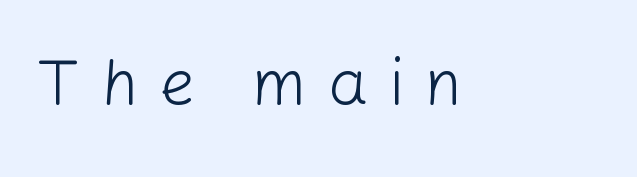
Q: Is the text bold? A: No.
Q: Is the text italic (slanted)? A: No, it is upright.
Q: Is the typeface a serif or a sans-serif typeface? A: Sans-serif.
Q: Is the text underlined? A: No.
Q: Is the spacing between letters normal or unusually wide? A: Unusually wide.
Q: Width (condensed, normal, or wide)? A: Normal.
Q: Stroke contrast? A: Low.
Q: x-height? A: Medium.
Q: Monospaced? A: No.
